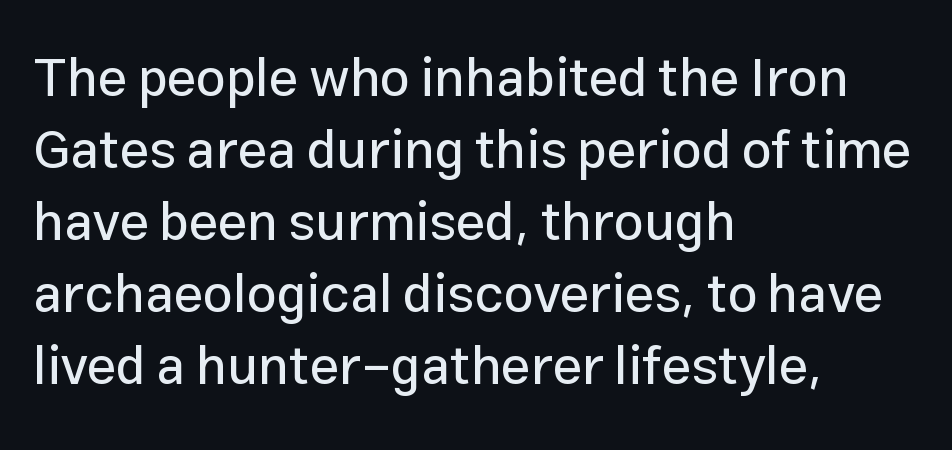
The image shows 53 px sans-serif type, upright; set left-aligned, normal line spacing (1.36x), normal letter spacing, not underlined; low stroke contrast and a medium x-height.
